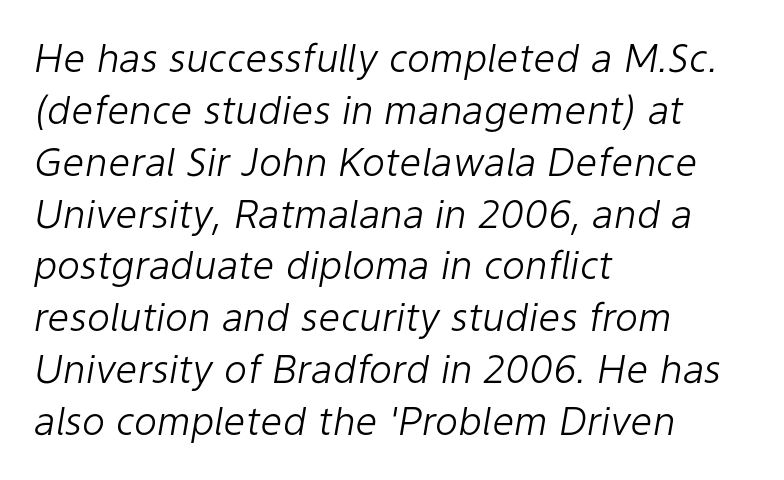
{"italic": "yes", "lean": "right", "slant_degrees": 9, "bold": "no", "weight": "light", "width": "normal", "stroke_contrast": "low", "x_height": "medium", "monospaced": "no", "underline": "no", "align": "left", "line_spacing": "normal", "line_spacing_ratio": 1.33, "letter_spacing": "normal", "letter_spacing_em": 0.0, "glyph_px": 39}
